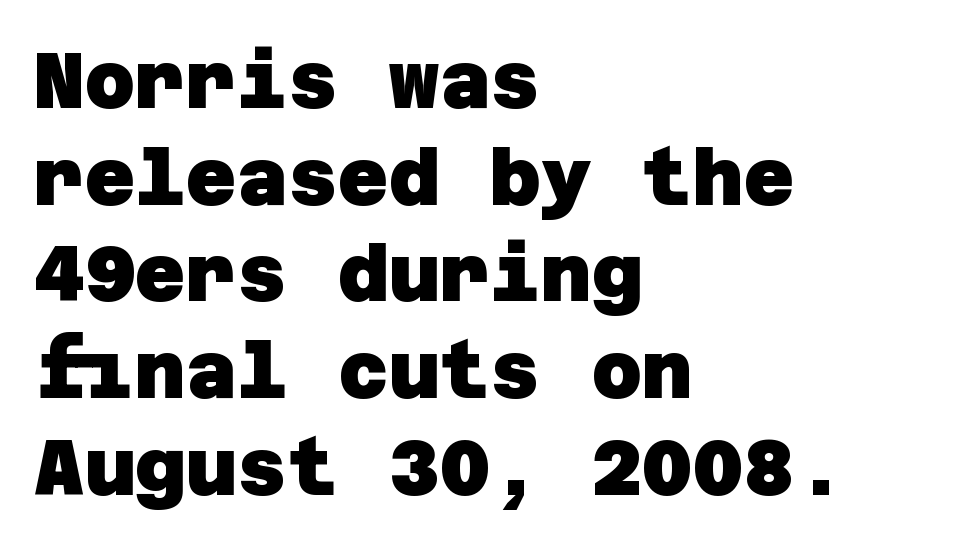
Each line starts at the same left margin while the right side varies. Note: no serifs on the glyphs. Nobody touched the tracking dial on this one. I'd describe the lettering as bold — thick and assertive. The words here are not underlined.
